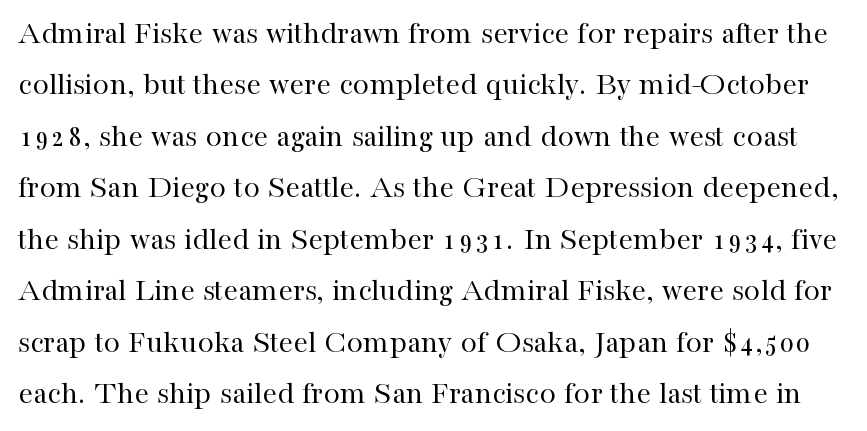
The image shows 33 px regular-weight serif type, upright; set normal line spacing (1.56x), normal letter spacing, not underlined; high stroke contrast and a medium x-height.
